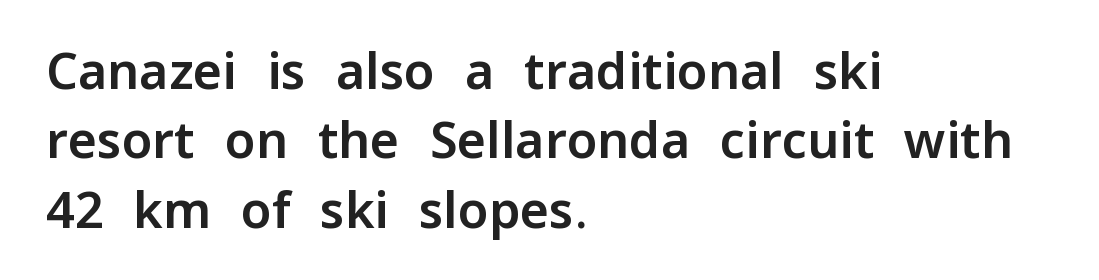
Each letter's strokes conclude bluntly, with no projecting serifs. Has an underline been added? It has not. Note the varied advance widths — an 'i' is clearly narrower than an 'm'. The designer left line spacing at the default. Which margin do the lines hug? The left one — the right edge is uneven. Notice how the stems are strictly vertical — no italics here.
